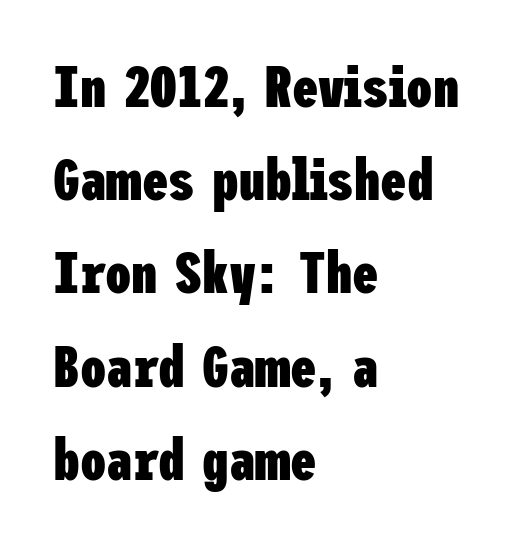
The baseline area is clear. Visually the block forms a straight wall on the left and a jagged coastline on the right. This block has exactly the height ordinary leading produces. The lettering holds an erect, upright posture throughout. A full-strength bold gives these letters their thick strokes. Tracking value appears to be zero — textbook default spacing.
